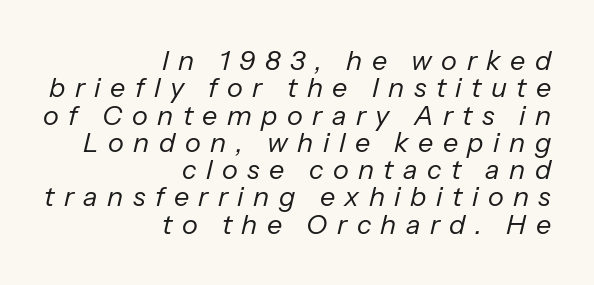
The image shows 27 px text type, italic (leaning right); set right-aligned, tight line spacing (1.01x), unusually wide letter spacing (+0.35 em), not underlined.
